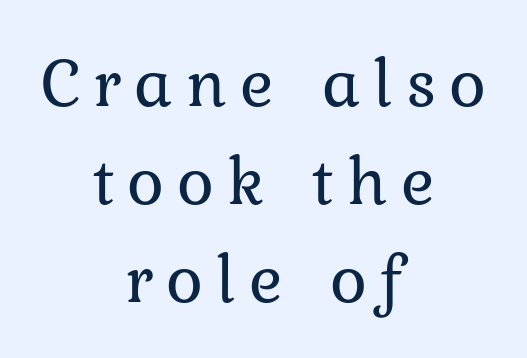
Q: Is the text bold? A: No.
Q: Is the text italic (slanted)? A: No, it is upright.
Q: Is the typeface a serif or a sans-serif typeface? A: Serif.
Q: Is the text underlined? A: No.
Q: How is the paragraph aligned? A: Centered.
Q: Is the spacing between lines tight, normal or loose? A: Normal.
Q: Width (condensed, normal, or wide)? A: Normal.
Q: Stroke contrast? A: Low.
Q: x-height? A: Medium.
Q: Monospaced? A: No.
